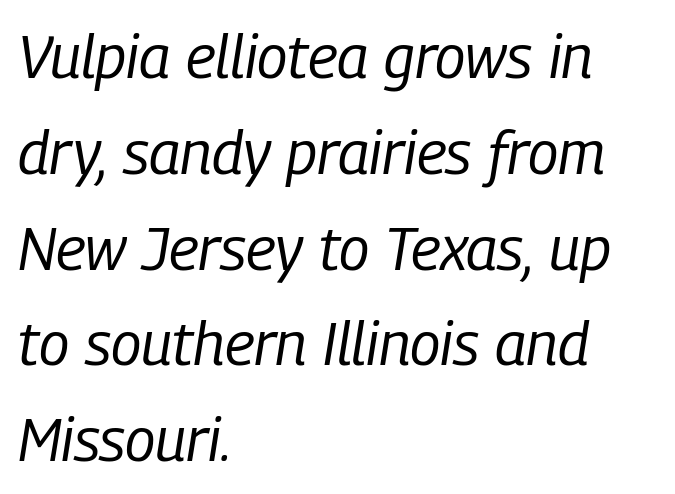
Varying glyph widths throughout — classic text-font behaviour. These lines were composed using italics. The gap between lines stays unmarked. Letters have the restrained weight of plain body copy at most. The space between consecutive lines is moderate.
